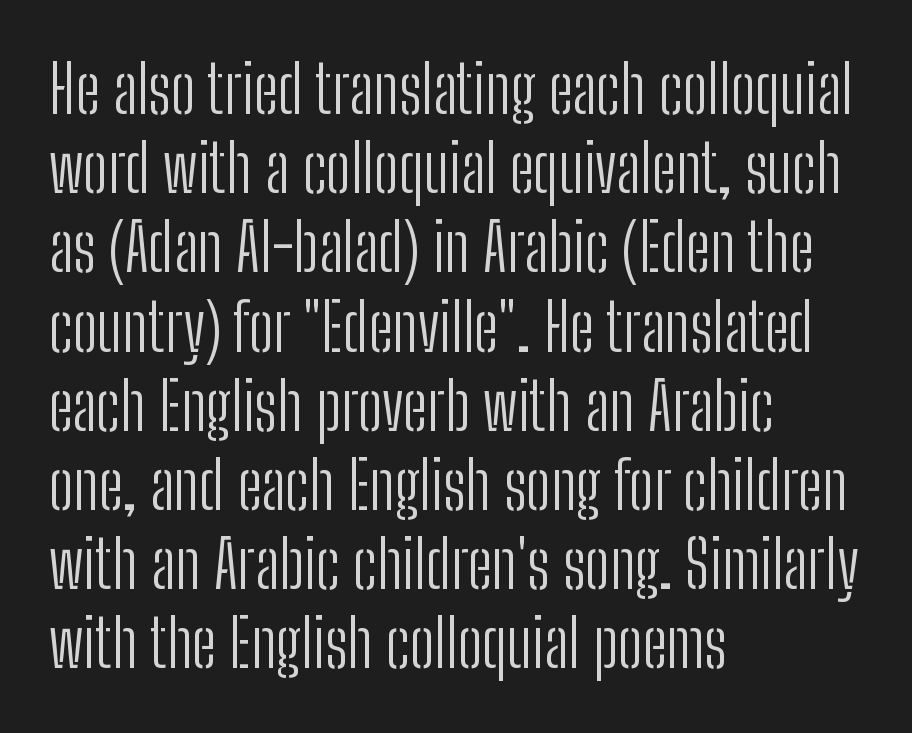
The image shows 66 px light, condensed sans-serif type, upright; set left-aligned, line spacing 1.2x, normal letter spacing, not underlined; low stroke contrast and a medium x-height.
